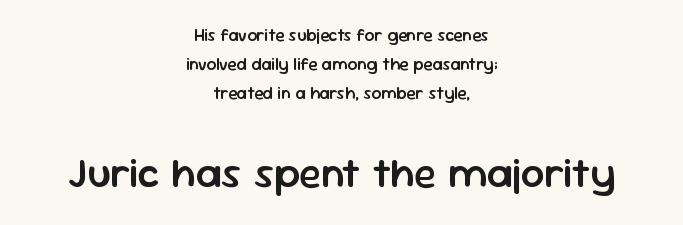
The passage is arranged like a title page — every line centered. Is the lower block the larger one? Yes — the lower block carries the bigger type. Does the weight exceed regular? Yes, but only to semibold. Characters follow at the spacing the type designer built in. The rendering uses natural spacing where letterforms have individual widths.
